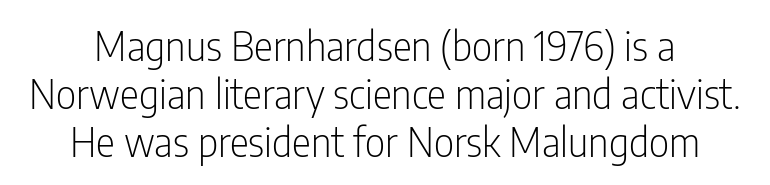
The image shows 40 px light, condensed sans-serif type, upright; set line spacing 1.2x, normal letter spacing, not underlined; low stroke contrast and a medium x-height.
